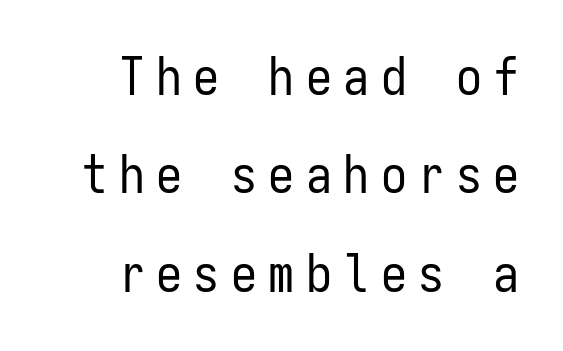
{"serif": "no", "italic": "no", "bold": "no", "weight": "regular", "width": "condensed", "stroke_contrast": "low", "x_height": "medium", "monospaced": "yes", "underline": "no", "align": "right", "line_spacing_ratio": 1.89, "letter_spacing": "wide", "letter_spacing_em": 0.22, "glyph_px": 52}
